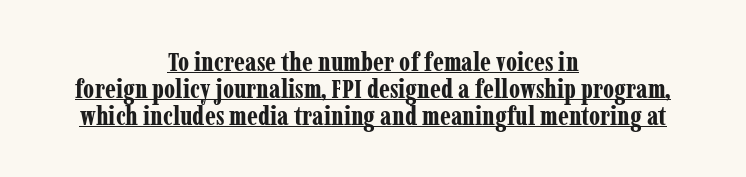
The image shows 27 px bold type, upright; set centered, tight line spacing (1.0x), normal letter spacing, underlined.
